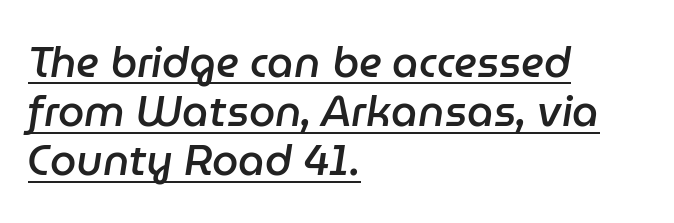
The image shows 42 px semibold type, italic (leaning right); set left-aligned, line spacing 1.17x, normal letter spacing, underlined; low stroke contrast and a medium x-height.
